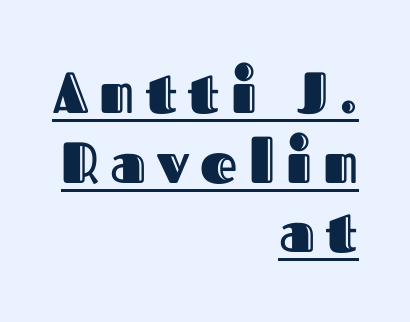
{"italic": "no", "width": "normal", "x_height": "medium", "monospaced": "no", "underline": "yes", "align": "right", "line_spacing_ratio": 1.2, "glyph_px": 58}
